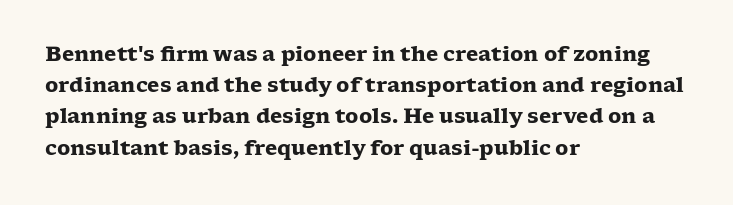
Beneath every word, the page is bare. The letterforms sit shoulder to shoulder at normal distance. The typesetter chose a ragged-right arrangement here. What weight is shown? A full bold with thick strokes.
